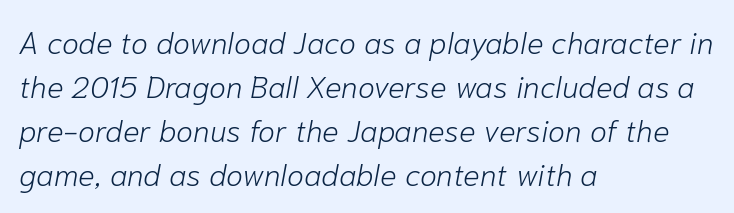
The letters look calm and open, with moderate or lighter stems. Letter spacing: default. Is the type slanted? Yes — the strokes lean at a clear angle. This block has exactly the height ordinary leading produces.
